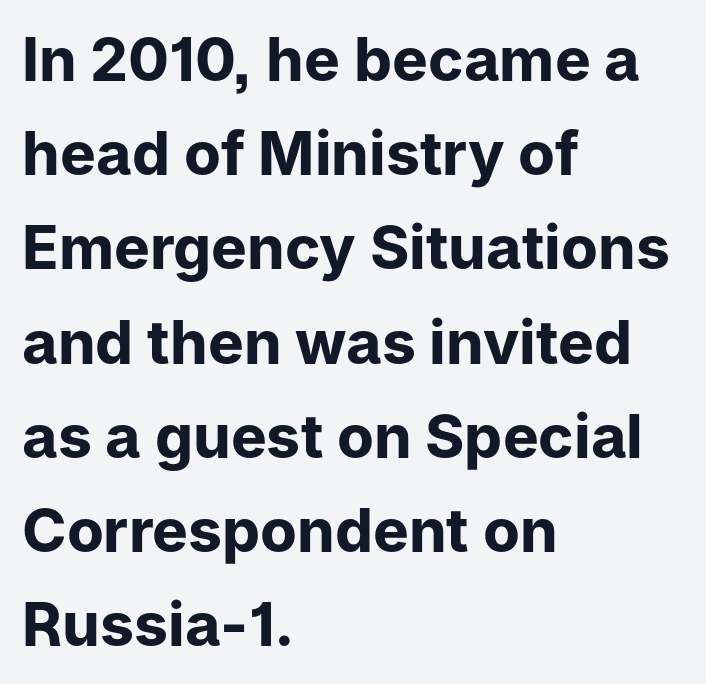
The image shows 60 px bold sans-serif type, upright; set left-aligned, normal line spacing (1.57x), normal letter spacing, not underlined; low stroke contrast and a medium x-height.
